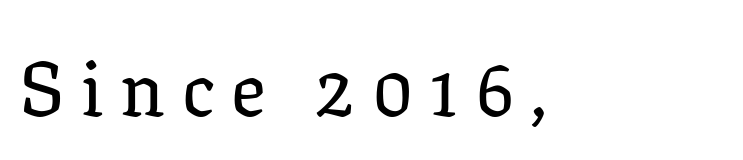
Q: Is the text italic (slanted)? A: No, it is upright.
Q: Is the typeface a serif or a sans-serif typeface? A: Serif.
Q: Is the text underlined? A: No.
Q: How is the paragraph aligned? A: Left-aligned.
Q: Is the spacing between letters normal or unusually wide? A: Unusually wide.
Q: Width (condensed, normal, or wide)? A: Normal.
Q: Stroke contrast? A: Low.
Q: x-height? A: Medium.
Q: Monospaced? A: No.
